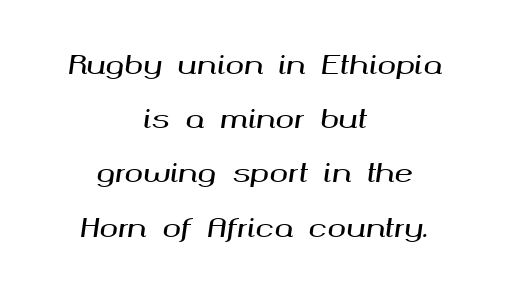
The image shows 25 px text type, italic (leaning right); set centered, loose line spacing (2.17x), normal letter spacing, not underlined.
